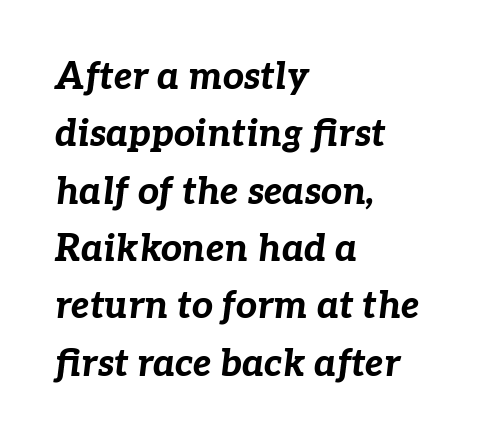
{"italic": "yes", "lean": "right", "slant_degrees": 7, "bold": "yes", "weight": "bold", "width": "normal", "stroke_contrast": "low", "x_height": "medium", "monospaced": "no", "underline": "no", "align": "left", "line_spacing": "normal", "line_spacing_ratio": 1.55, "letter_spacing": "normal", "letter_spacing_em": 0.0, "glyph_px": 37}
